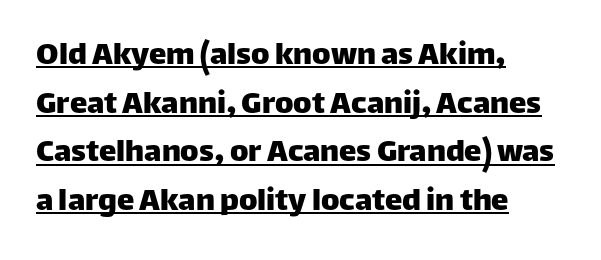
Q: Is the text italic (slanted)? A: No, it is upright.
Q: Is the typeface a serif or a sans-serif typeface? A: Sans-serif.
Q: Is the text underlined? A: Yes.
Q: How is the paragraph aligned? A: Left-aligned.
Q: Is the spacing between letters normal or unusually wide? A: Normal.
Q: Is the spacing between lines tight, normal or loose? A: Normal.
Q: Width (condensed, normal, or wide)? A: Normal.
Q: Stroke contrast? A: Low.
Q: x-height? A: Large.
Q: Monospaced? A: No.
